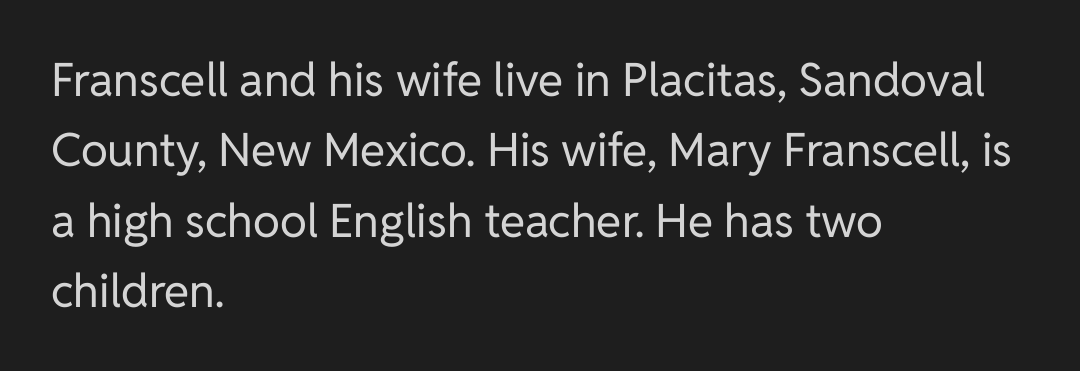
{"serif": "no", "italic": "no", "bold": "no", "weight": "regular", "width": "normal", "stroke_contrast": "low", "x_height": "medium", "monospaced": "no", "underline": "no", "align": "left", "line_spacing": "normal", "line_spacing_ratio": 1.53, "letter_spacing": "normal", "letter_spacing_em": 0.0, "glyph_px": 46}
